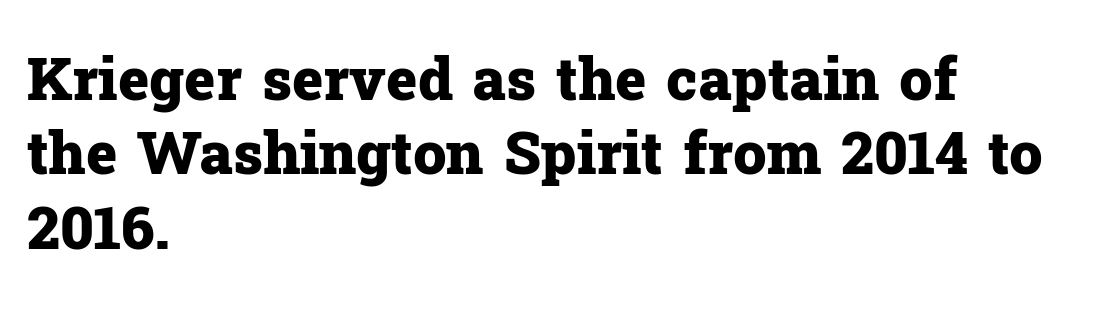
The image shows 59 px heavy serif type, upright; set left-aligned, normal line spacing (1.26x), normal letter spacing, not underlined; low stroke contrast and a medium x-height.
